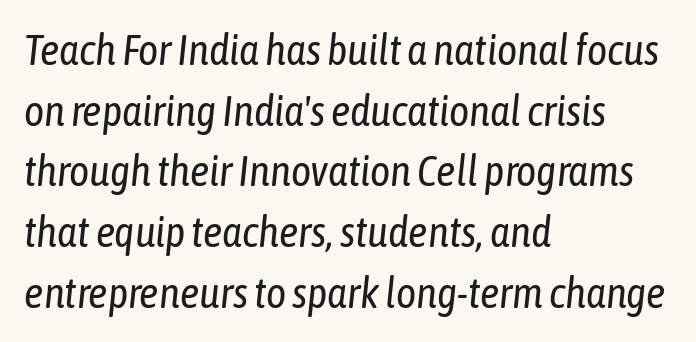
Q: Is the text bold? A: No.
Q: Is the text italic (slanted)? A: Yes, it leans right by about 6 degrees.
Q: Is the text underlined? A: No.
Q: How is the paragraph aligned? A: Left-aligned.
Q: Is the spacing between letters normal or unusually wide? A: Normal.
Q: Is the spacing between lines tight, normal or loose? A: Normal.
Q: Width (condensed, normal, or wide)? A: Condensed.
Q: Stroke contrast? A: Low.
Q: x-height? A: Medium.
Q: Monospaced? A: No.
